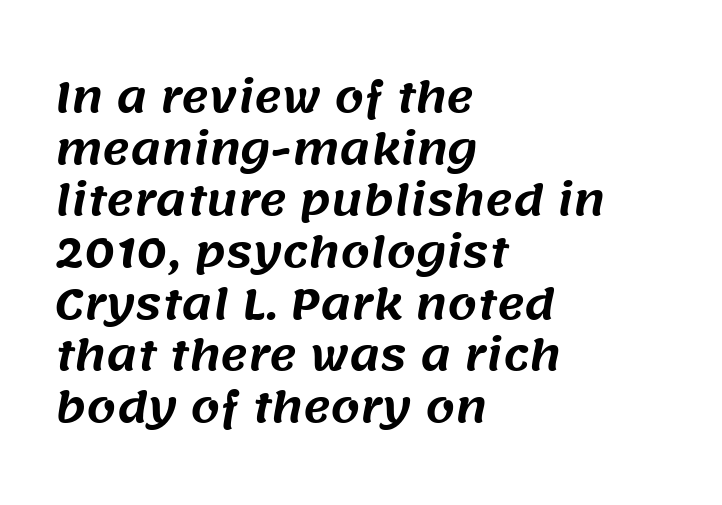
Descenders hang freely into open space. Standard letterfit; no display-style spreading of the glyphs. Is the block centered? No — it sits flush against the left margin. The face used here is proportionally spaced, like ordinary book or web type. Grotesque or geometric, the face here clearly has no serifs.
